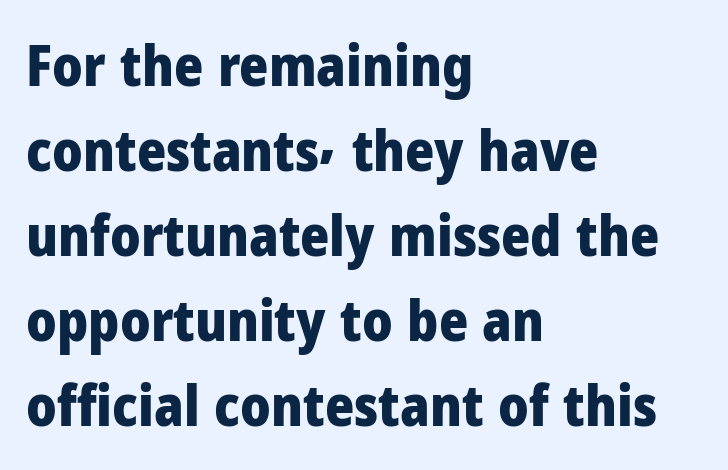
The image shows 56 px heavy sans-serif type, upright; set left-aligned, normal line spacing (1.52x), normal letter spacing, not underlined; low stroke contrast and a medium x-height.
